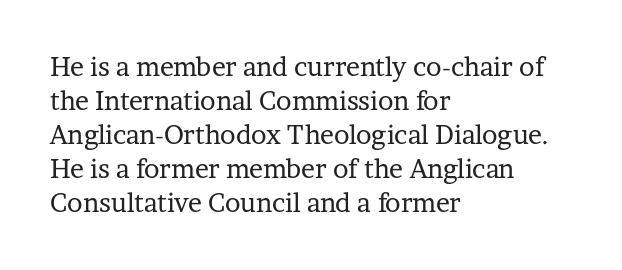
{"italic": "no", "bold": "no", "underline": "no", "align": "left", "line_spacing": "normal", "line_spacing_ratio": 1.31, "letter_spacing": "normal", "letter_spacing_em": 0.0, "glyph_px": 26}
